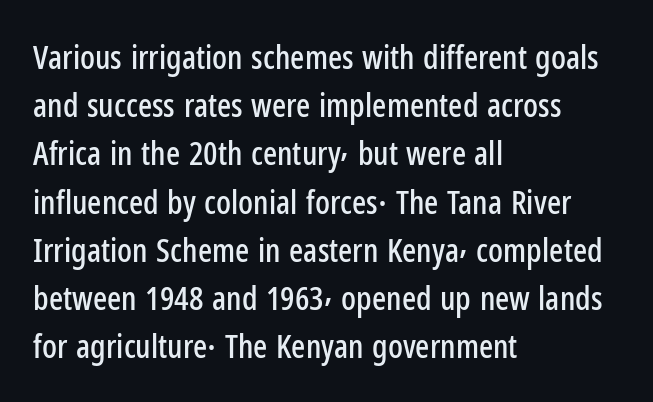
Each row of text sits above clean, open space. Proportional: the letters do not fall into vertical columns. Notice how the passage keeps a crisp vertical edge on the left only. Posture: vertical. The rendering keeps characters at their native spacing. The type family on display is of the sans-serif kind.
